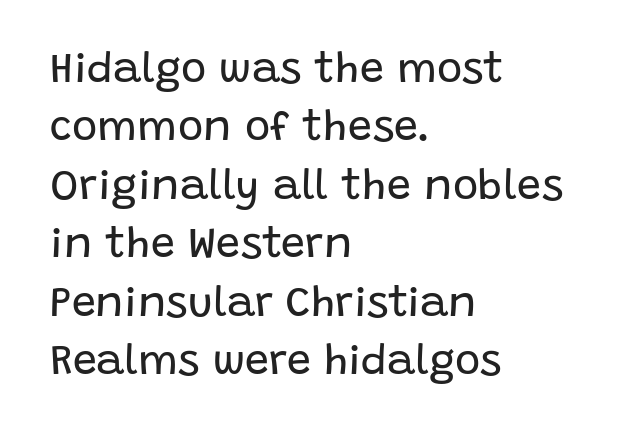
{"serif": "no", "italic": "no", "bold": "no", "weight": "regular", "width": "normal", "stroke_contrast": "low", "x_height": "large", "monospaced": "no", "underline": "no", "align": "left", "line_spacing": "normal", "line_spacing_ratio": 1.36, "letter_spacing": "normal", "letter_spacing_em": 0.0, "glyph_px": 43}
